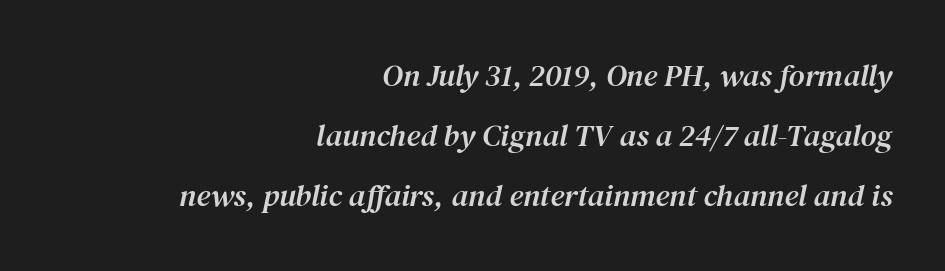
{"serif": "yes", "italic": "yes", "lean": "right", "slant_degrees": 12, "width": "normal", "stroke_contrast": "medium", "x_height": "medium", "monospaced": "no", "underline": "no", "align": "right", "line_spacing": "loose", "line_spacing_ratio": 1.94, "letter_spacing": "normal", "letter_spacing_em": 0.0, "glyph_px": 31}
